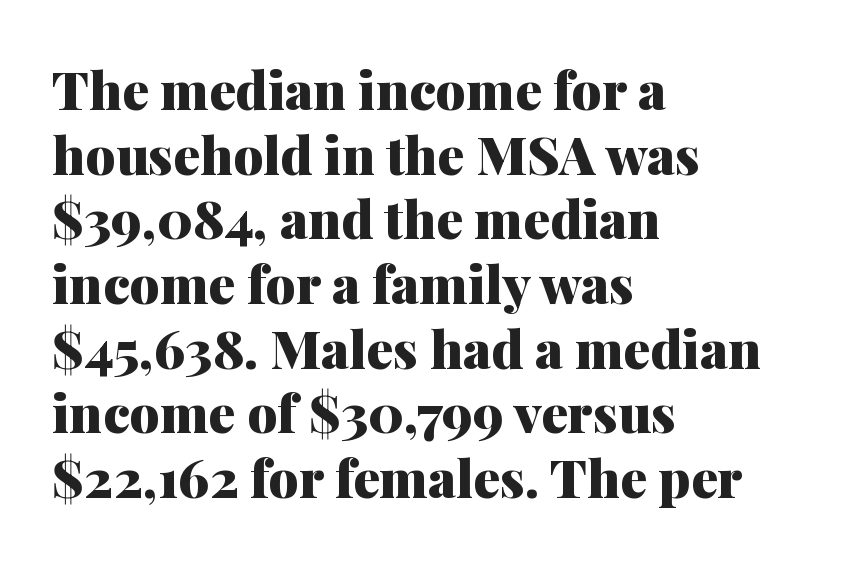
The image shows 53 px heavy serif type, upright; set left-aligned, line spacing 1.22x, normal letter spacing, not underlined; medium stroke contrast and a medium x-height.
